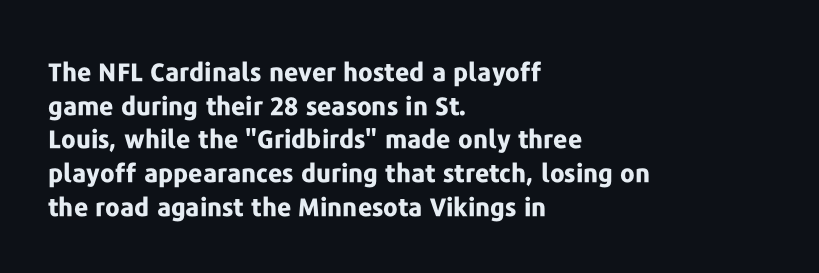
Q: Is the text bold? A: Yes.
Q: Is the text italic (slanted)? A: No, it is upright.
Q: Is the text underlined? A: No.
Q: How is the paragraph aligned? A: Left-aligned.
Q: Is the spacing between letters normal or unusually wide? A: Normal.
Q: Is the spacing between lines tight, normal or loose? A: Normal.
